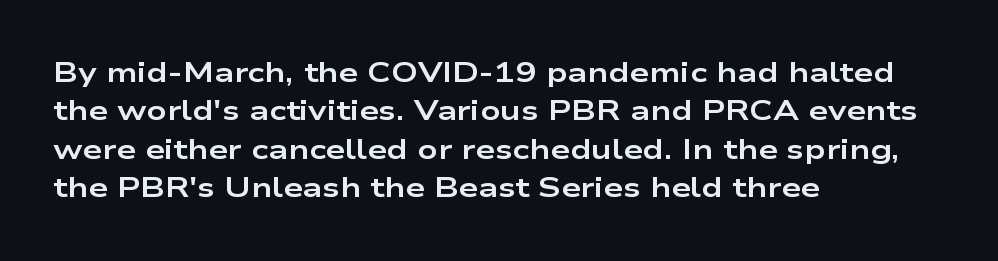
Standard letterfit; no display-style spreading of the glyphs. The lettering holds an erect, upright posture throughout. Each new line begins a customary step beneath the previous one. Plenty of ink on the page — the face is bold. Descenders hang freely into open space.
